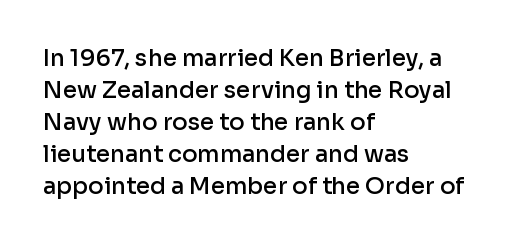
Compared with an ordinary text face, these strokes are moderately heavier — a semibold. Unlike italic type, these characters show no tilt at all. The leading is moderate, giving the passage an even texture. No extra tracking has been applied to these lines.
